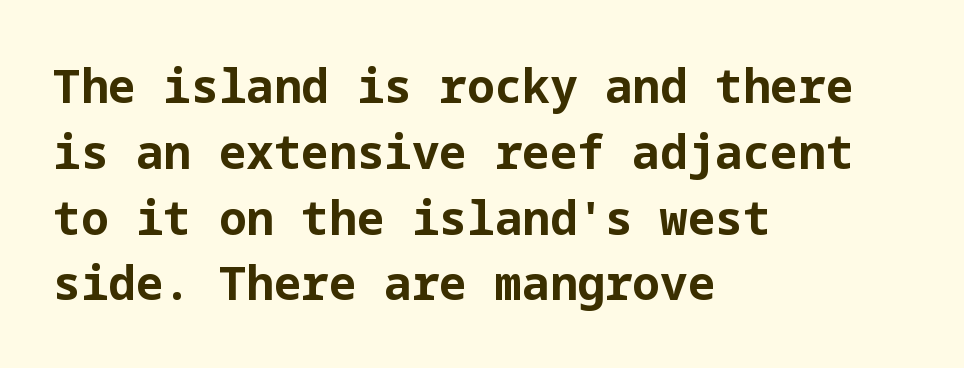
The image shows 46 px bold sans-serif type, upright; set left-aligned, normal line spacing (1.43x), normal letter spacing, not underlined; low stroke contrast and a medium x-height.
